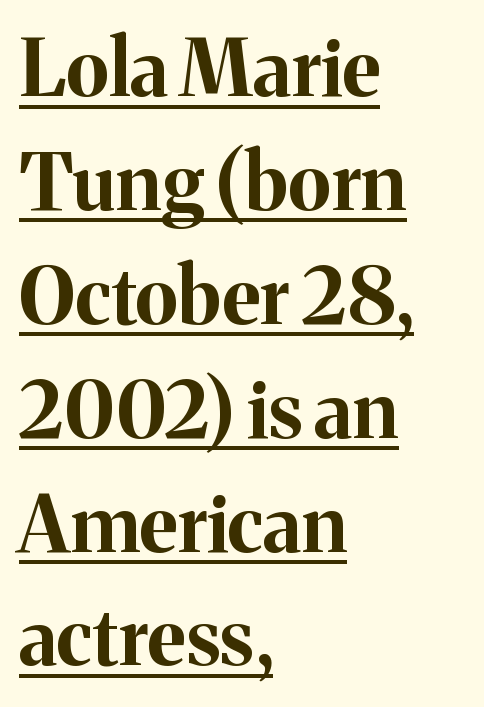
The image shows 78 px bold serif type, upright; set left-aligned, normal line spacing (1.46x), normal letter spacing, underlined; medium stroke contrast and a medium x-height.
